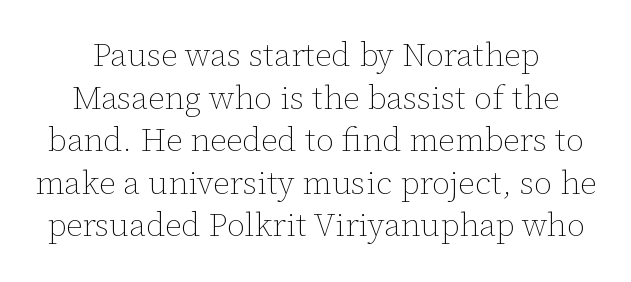
The image shows 33 px thin type, upright; set normal line spacing (1.29x), normal letter spacing, not underlined; low stroke contrast and a medium x-height.
